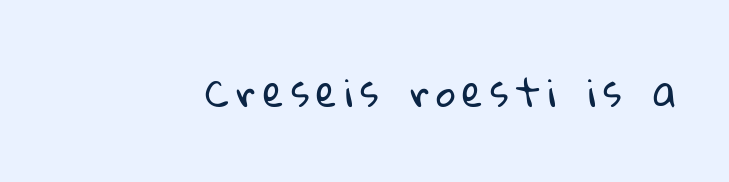
No letter is thick-stroked: the sample isn't bold. You can tell from the bare stems that sans-serif type was used. This sample has the flowing, uneven cadence of proportional lettering. Each row of text sits above clean, open space.
